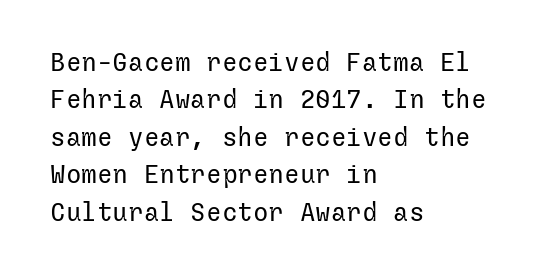
{"italic": "no", "bold": "no", "underline": "no", "align": "left", "line_spacing": "normal", "line_spacing_ratio": 1.44, "letter_spacing": "normal", "letter_spacing_em": 0.0, "glyph_px": 26}
